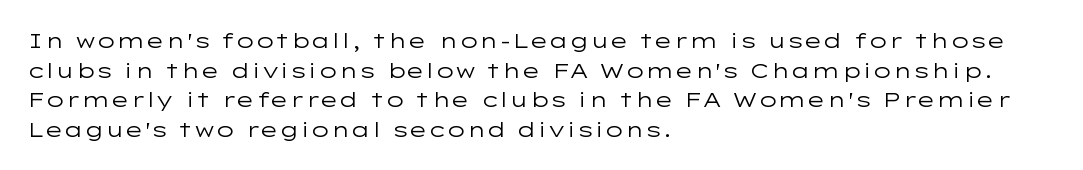
{"italic": "no", "bold": "no", "underline": "no", "align": "left", "line_spacing": "normal", "line_spacing_ratio": 1.41, "letter_spacing": "normal", "letter_spacing_em": 0.0, "glyph_px": 21}
